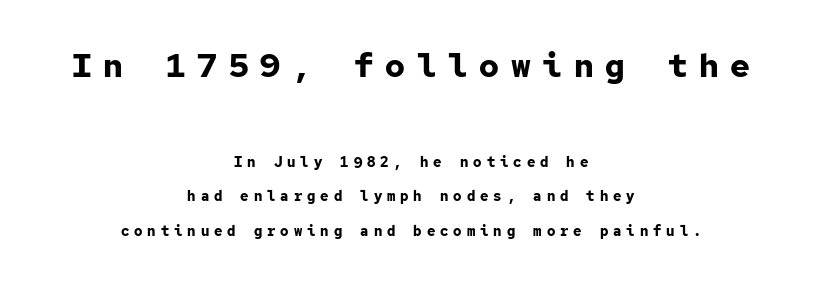
The image shows 33 px bold sans-serif type, upright, monospaced; set centered, loose line spacing (2.49x), unusually wide letter spacing (+0.35 em), not underlined; the first (top) block is 2.36x larger; low stroke contrast and a medium x-height.
